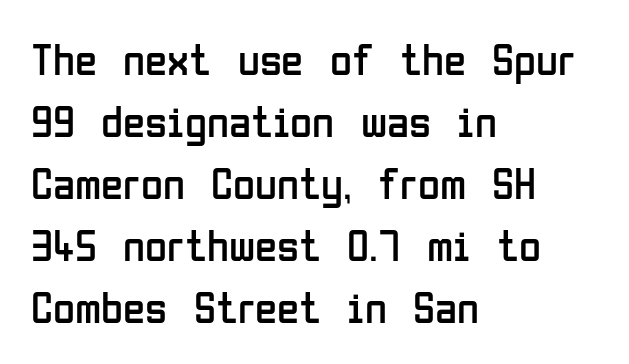
Q: Is the text bold? A: No.
Q: Is the text italic (slanted)? A: No, it is upright.
Q: Is the typeface a serif or a sans-serif typeface? A: Sans-serif.
Q: Is the text underlined? A: No.
Q: How is the paragraph aligned? A: Left-aligned.
Q: Is the spacing between letters normal or unusually wide? A: Normal.
Q: Is the spacing between lines tight, normal or loose? A: Normal.
Q: Width (condensed, normal, or wide)? A: Condensed.
Q: Stroke contrast? A: Low.
Q: x-height? A: Medium.
Q: Monospaced? A: No.
